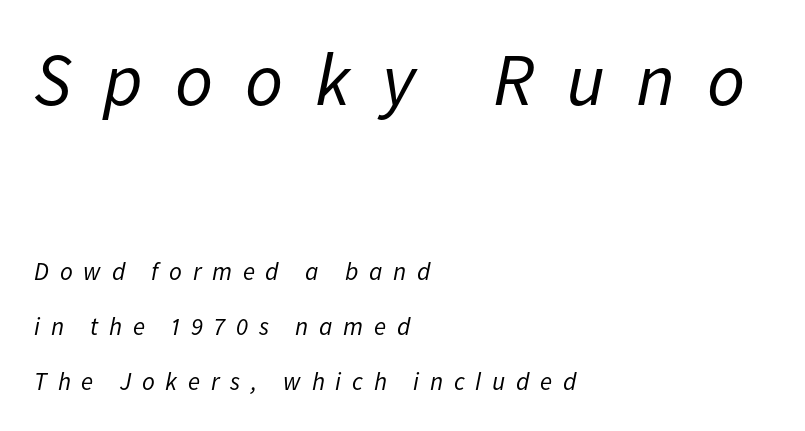
Q: Is the text bold? A: No.
Q: Is the text italic (slanted)? A: Yes, it leans right by about 11 degrees.
Q: Is the text underlined? A: No.
Q: How is the paragraph aligned? A: Left-aligned.
Q: Is the spacing between letters normal or unusually wide? A: Unusually wide.
Q: Is the spacing between lines tight, normal or loose? A: Loose.
Q: Which block of text is set in a larger size, the first (top) or the second (bottom)? A: The first (top) one.
Q: Width (condensed, normal, or wide)? A: Normal.
Q: Stroke contrast? A: Low.
Q: x-height? A: Medium.
Q: Monospaced? A: No.
